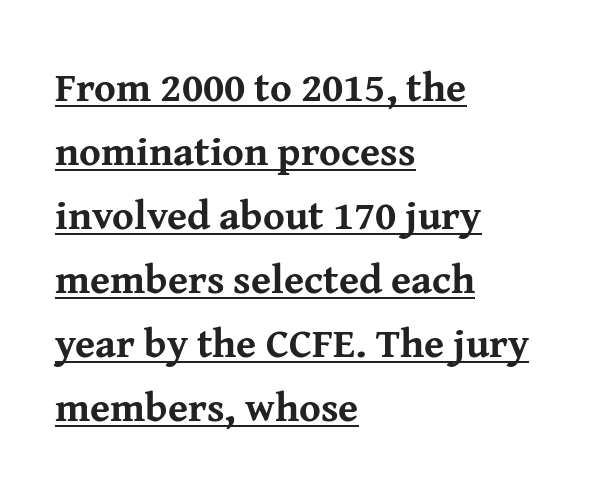
Q: Is the text bold? A: Yes.
Q: Is the text italic (slanted)? A: No, it is upright.
Q: Is the typeface a serif or a sans-serif typeface? A: Serif.
Q: Is the text underlined? A: Yes.
Q: How is the paragraph aligned? A: Left-aligned.
Q: Is the spacing between letters normal or unusually wide? A: Normal.
Q: Is the spacing between lines tight, normal or loose? A: Normal.
Q: Width (condensed, normal, or wide)? A: Normal.
Q: Stroke contrast? A: Medium.
Q: x-height? A: Medium.
Q: Monospaced? A: No.
